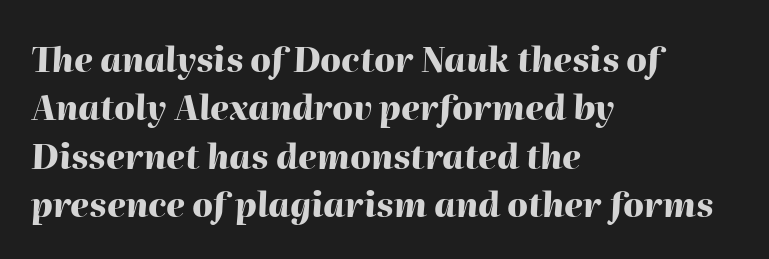
{"italic": "yes", "lean": "right", "slant_degrees": 2, "bold": "yes", "weight": "heavy", "width": "normal", "stroke_contrast": "high", "x_height": "medium", "monospaced": "no", "underline": "no", "align": "left", "line_spacing": "normal", "line_spacing_ratio": 1.42, "letter_spacing": "normal", "letter_spacing_em": 0.0, "glyph_px": 34}
